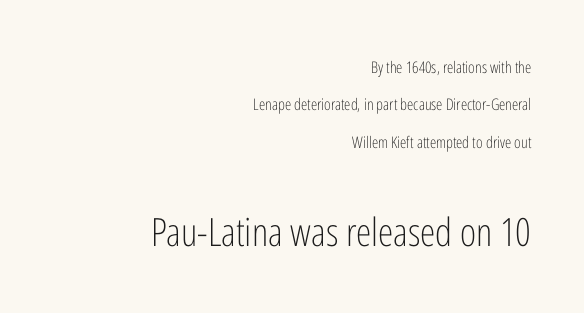
Q: Is the text bold? A: No.
Q: Is the text italic (slanted)? A: No, it is upright.
Q: Is the typeface a serif or a sans-serif typeface? A: Sans-serif.
Q: Is the text underlined? A: No.
Q: How is the paragraph aligned? A: Right-aligned.
Q: Is the spacing between letters normal or unusually wide? A: Normal.
Q: Is the spacing between lines tight, normal or loose? A: Loose.
Q: Which block of text is set in a larger size, the first (top) or the second (bottom)? A: The second (bottom) one.
Q: Width (condensed, normal, or wide)? A: Condensed.
Q: Stroke contrast? A: Low.
Q: x-height? A: Medium.
Q: Monospaced? A: No.
